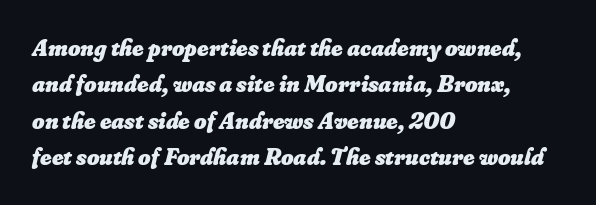
{"italic": "yes", "lean": "right", "slant_degrees": 16, "bold": "yes", "underline": "no", "align": "left", "line_spacing": "normal", "line_spacing_ratio": 1.52, "letter_spacing": "normal", "letter_spacing_em": 0.0, "glyph_px": 24}
